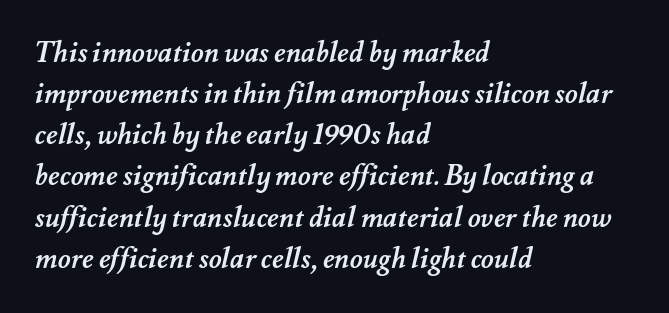
{"bold": "yes", "weight": "semibold", "width": "normal", "stroke_contrast": "medium", "x_height": "small", "monospaced": "no", "underline": "no", "align": "left", "line_spacing": "normal", "line_spacing_ratio": 1.47, "letter_spacing": "normal", "letter_spacing_em": 0.0, "glyph_px": 28}
